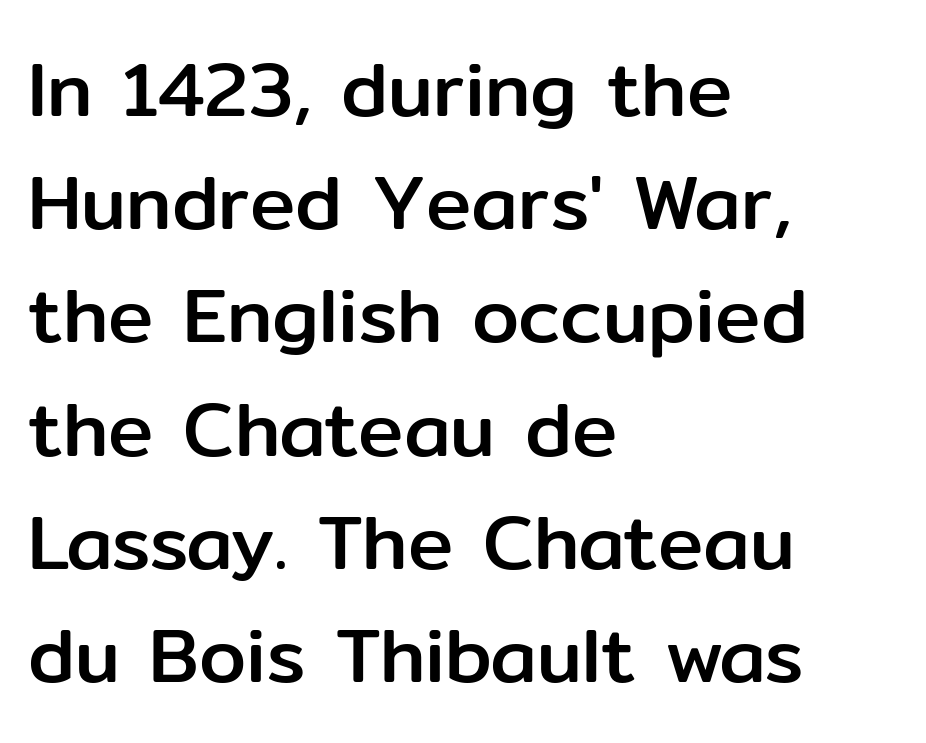
The image shows 76 px sans-serif type, upright; set left-aligned, normal line spacing (1.49x), normal letter spacing, not underlined; low stroke contrast and a medium x-height.
